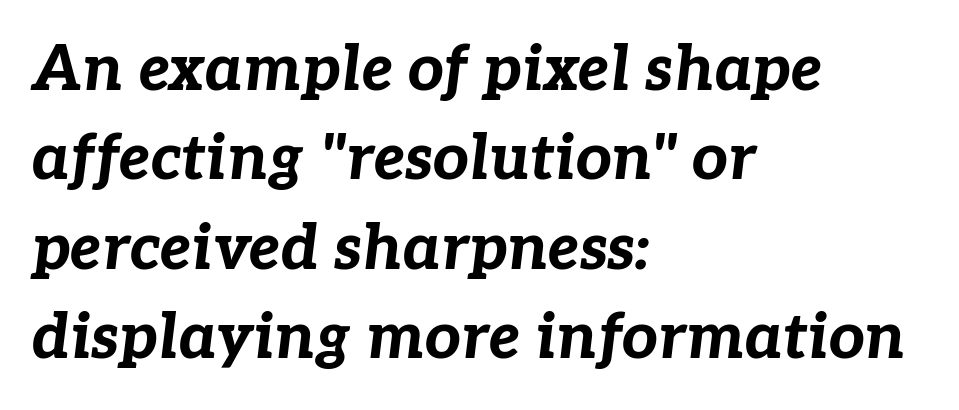
{"italic": "yes", "lean": "right", "slant_degrees": 7, "bold": "yes", "weight": "bold", "width": "normal", "stroke_contrast": "low", "x_height": "medium", "monospaced": "no", "underline": "no", "align": "left", "line_spacing": "normal", "line_spacing_ratio": 1.42, "letter_spacing": "normal", "letter_spacing_em": 0.0, "glyph_px": 63}
